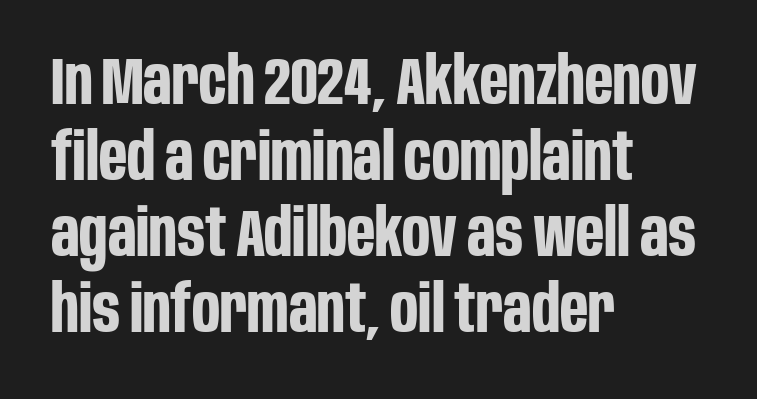
The font family rendered here belongs to the sans-serif group. Nothing unusual about the tracking: characters are spaced as the font intends. It's the straight-up-and-down kind of type. The rendering uses a bold face; every stroke is thick and dark. Quick note: underline off.
